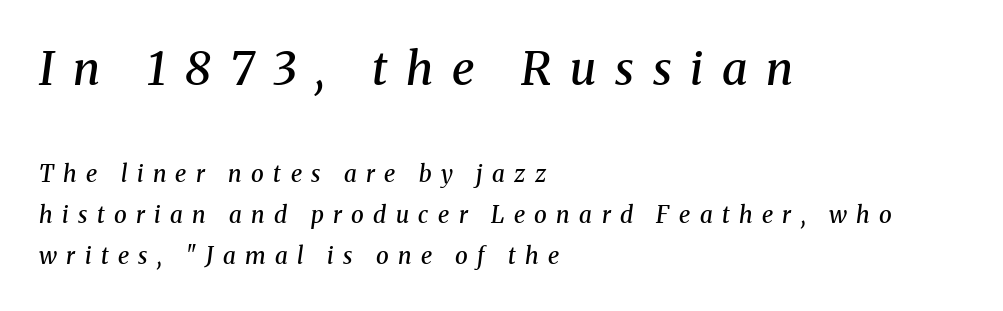
Old-style or modern, the face here clearly has serifs. Only glyphs here, with clear space below each row. A classic flush-left, rag-right setting is used for this passage. Each letter keeps its own natural width here, so spacing adapts to shape. Weight: semibold (demi). The glyphs look as if they've been sheared to an angle.
